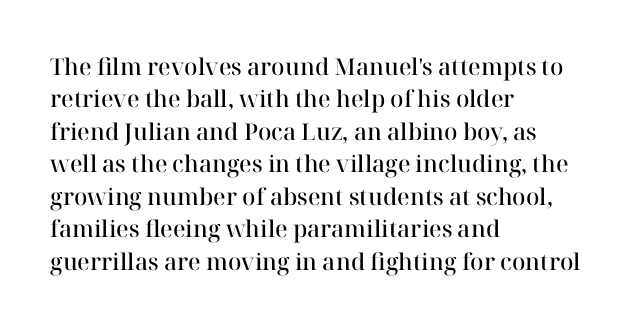
The image shows 23 px text type, upright; set left-aligned, normal line spacing (1.41x), normal letter spacing, not underlined.
